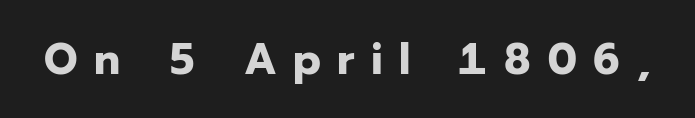
Q: Is the text bold? A: Yes.
Q: Is the text italic (slanted)? A: No, it is upright.
Q: Is the typeface a serif or a sans-serif typeface? A: Sans-serif.
Q: Is the text underlined? A: No.
Q: Is the spacing between letters normal or unusually wide? A: Unusually wide.
Q: Width (condensed, normal, or wide)? A: Normal.
Q: Stroke contrast? A: Low.
Q: x-height? A: Medium.
Q: Monospaced? A: No.
